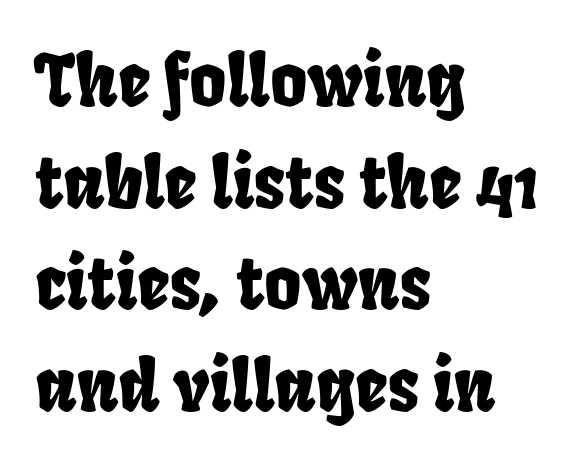
The image shows 71 px condensed sans-serif type; set left-aligned, normal line spacing (1.43x), normal letter spacing, not underlined; low stroke contrast and a large x-height.
